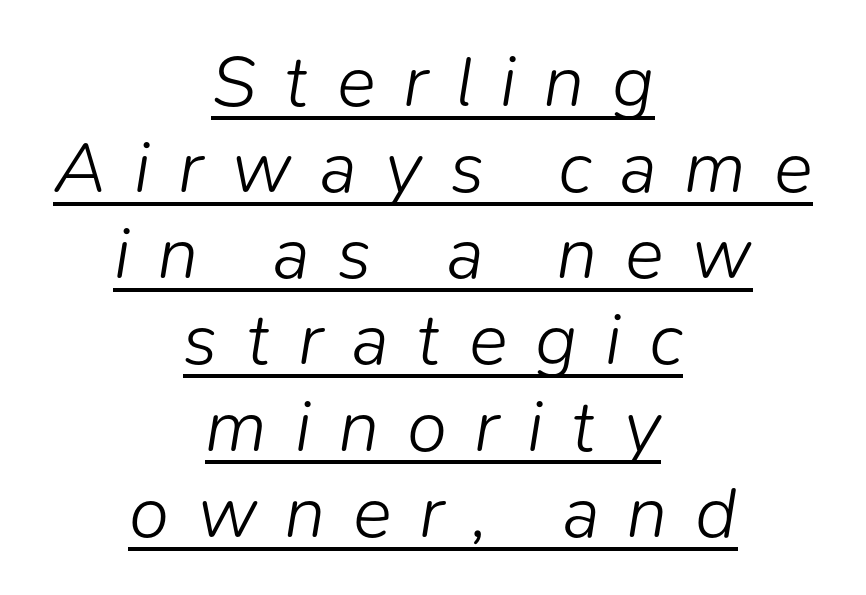
Q: Is the text bold? A: No.
Q: Is the text italic (slanted)? A: Yes, it leans right by about 9 degrees.
Q: Is the text underlined? A: Yes.
Q: How is the paragraph aligned? A: Centered.
Q: Is the spacing between letters normal or unusually wide? A: Unusually wide.
Q: Width (condensed, normal, or wide)? A: Normal.
Q: Stroke contrast? A: Low.
Q: x-height? A: Medium.
Q: Monospaced? A: No.
